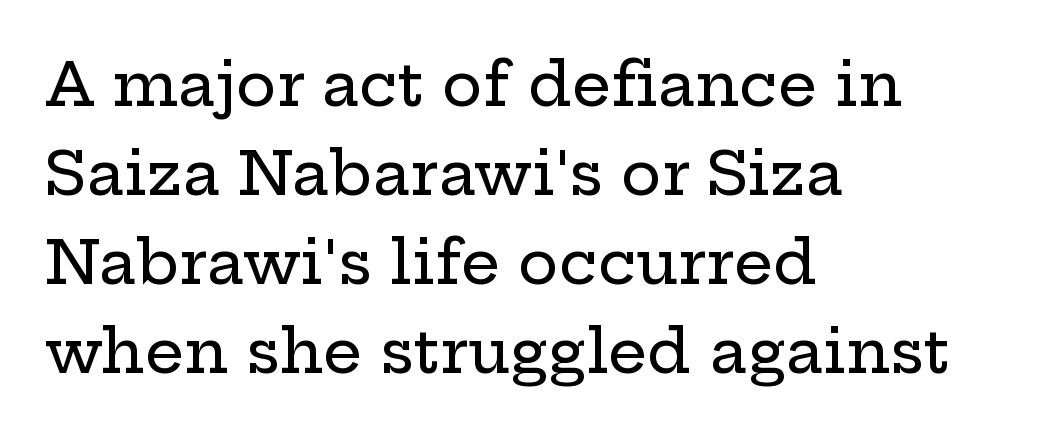
{"serif": "yes", "italic": "no", "width": "wide", "stroke_contrast": "low", "x_height": "medium", "monospaced": "no", "underline": "no", "align": "left", "line_spacing": "normal", "line_spacing_ratio": 1.46, "letter_spacing": "normal", "letter_spacing_em": 0.0, "glyph_px": 61}
